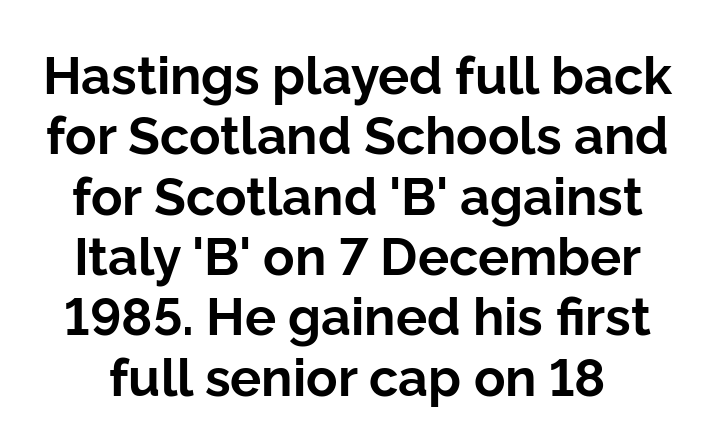
Q: Is the text bold? A: Yes.
Q: Is the text italic (slanted)? A: No, it is upright.
Q: Is the typeface a serif or a sans-serif typeface? A: Sans-serif.
Q: Is the text underlined? A: No.
Q: Is the spacing between letters normal or unusually wide? A: Normal.
Q: Width (condensed, normal, or wide)? A: Normal.
Q: Stroke contrast? A: Low.
Q: x-height? A: Medium.
Q: Monospaced? A: No.
